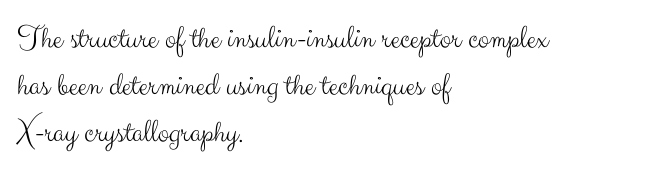
The image shows 33 px light sans-serif type; set left-aligned, normal line spacing (1.42x), normal letter spacing, not underlined; medium stroke contrast and a small x-height.
